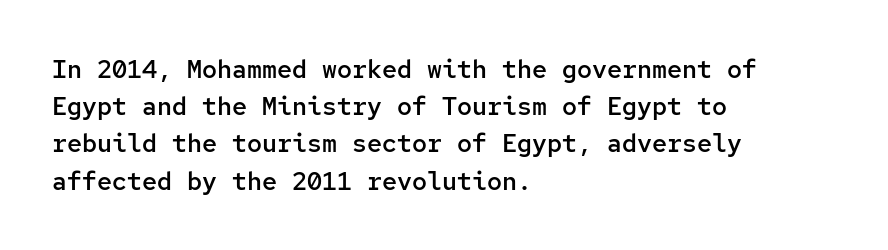
Normally led — the rows are evenly, conventionally spaced. Strokes here are thickened, but only to semibold level. Tracking value appears to be zero — textbook default spacing. A roman cut, with each character standing at attention. Teacher's note: observe the even left margin — that is flush-left alignment.
